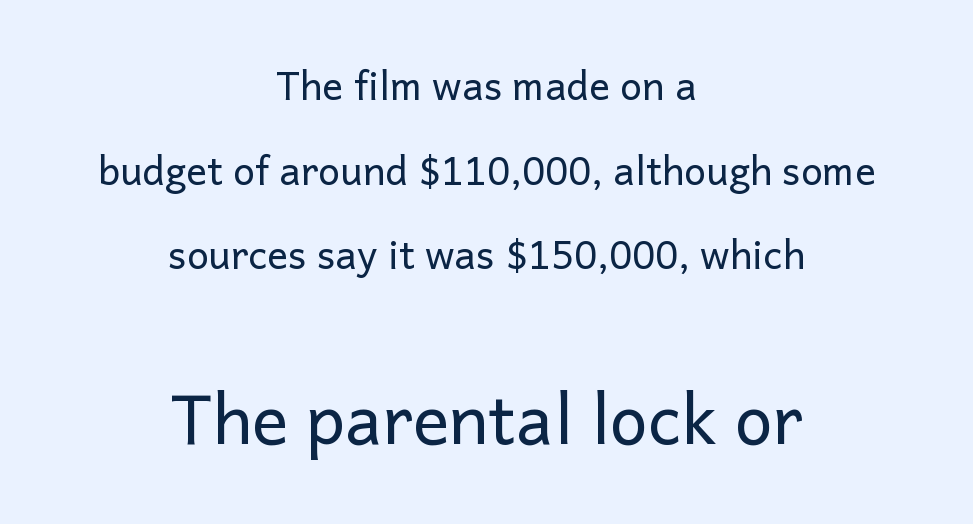
Q: Is the text bold? A: No.
Q: Is the text italic (slanted)? A: No, it is upright.
Q: Is the typeface a serif or a sans-serif typeface? A: Sans-serif.
Q: Is the text underlined? A: No.
Q: How is the paragraph aligned? A: Centered.
Q: Is the spacing between letters normal or unusually wide? A: Normal.
Q: Is the spacing between lines tight, normal or loose? A: Loose.
Q: Which block of text is set in a larger size, the first (top) or the second (bottom)? A: The second (bottom) one.
Q: Width (condensed, normal, or wide)? A: Normal.
Q: Stroke contrast? A: Low.
Q: x-height? A: Medium.
Q: Monospaced? A: No.
